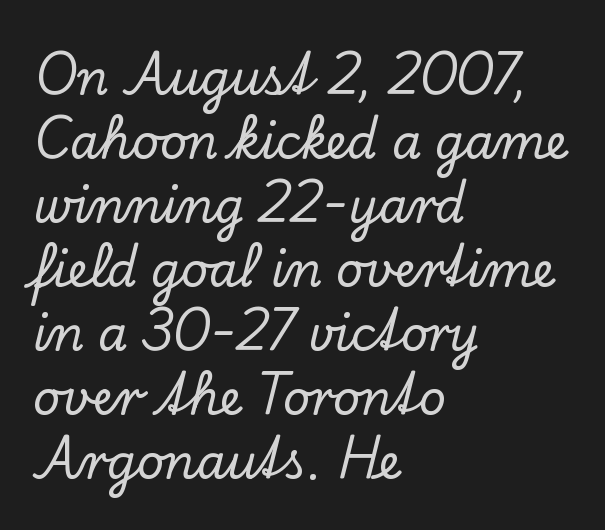
{"serif": "yes", "width": "normal", "stroke_contrast": "low", "x_height": "small", "monospaced": "no", "underline": "no", "align": "left", "line_spacing": "normal", "line_spacing_ratio": 1.36, "letter_spacing": "normal", "letter_spacing_em": 0.0, "glyph_px": 47}
